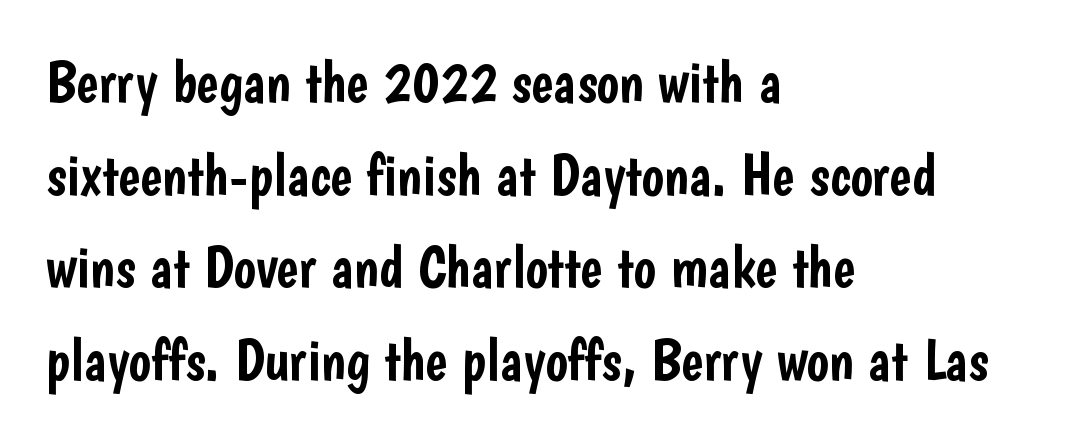
Students, note that the glyphs here touch the page at normal intervals. The space beneath each line is pristine and unruled. This is sans-serif lettering, the kind often seen on screens and signage. If you measured baseline to baseline, you'd find a middling distance.
